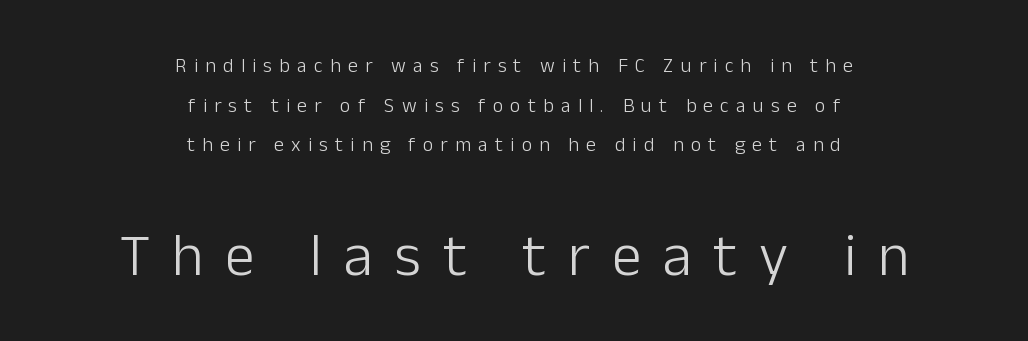
{"serif": "no", "italic": "no", "bold": "no", "weight": "light", "width": "normal", "stroke_contrast": "low", "x_height": "medium", "monospaced": "no", "underline": "no", "align": "center", "line_spacing": "loose", "line_spacing_ratio": 1.98, "letter_spacing": "wide", "letter_spacing_em": 0.36, "larger_block": "second", "size_ratio": 3.0, "glyph_px": 60}
